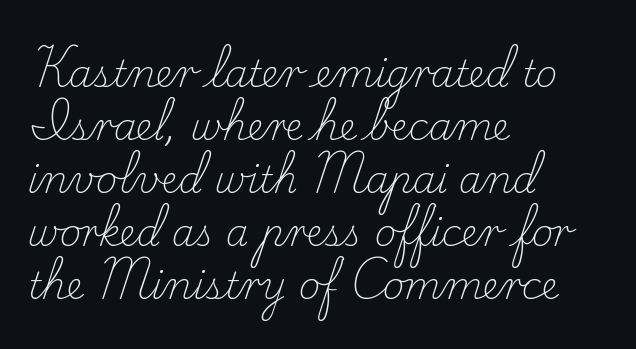
{"serif": "yes", "bold": "no", "weight": "light", "width": "normal", "stroke_contrast": "low", "x_height": "small", "monospaced": "no", "underline": "no", "align": "left", "line_spacing": "normal", "line_spacing_ratio": 1.43, "letter_spacing": "normal", "letter_spacing_em": 0.0, "glyph_px": 37}
